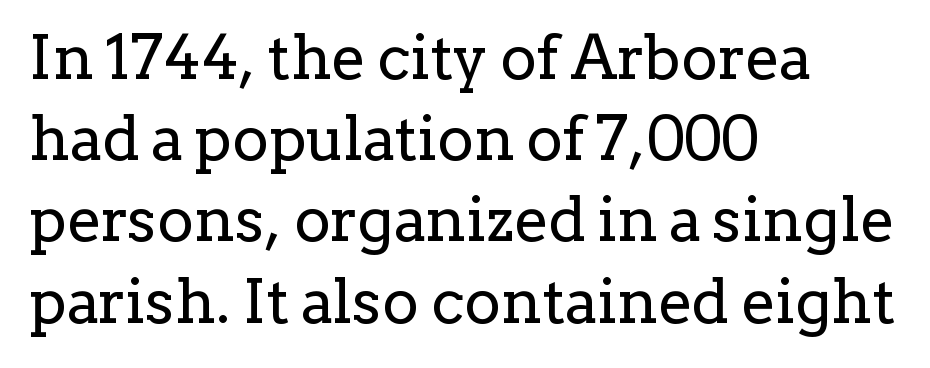
These lines are rendered in a variable-pitch font. Nobody touched the tracking dial on this one. Words float on clear page, feet unadorned. This is not heavy type; no bold has been used. The setting favours the left margin, as ordinary paragraphs usually do.
